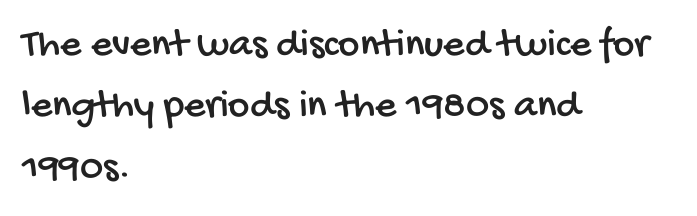
{"serif": "no", "width": "condensed", "stroke_contrast": "low", "x_height": "large", "monospaced": "no", "underline": "no", "align": "left", "line_spacing": "normal", "line_spacing_ratio": 1.5, "letter_spacing": "normal", "letter_spacing_em": 0.0, "glyph_px": 41}
